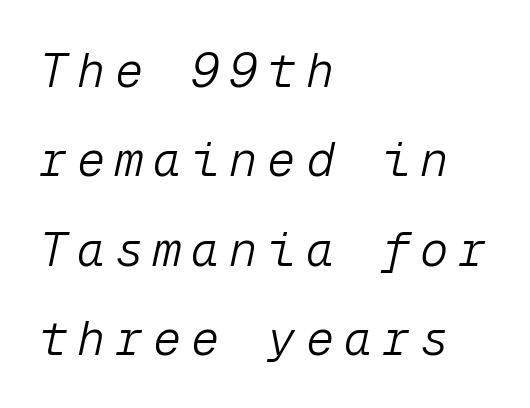
The image shows 47 px light type, italic (leaning right), monospaced; set left-aligned, loose line spacing (1.9x), unusually wide letter spacing (+0.21 em), not underlined; low stroke contrast and a medium x-height.
